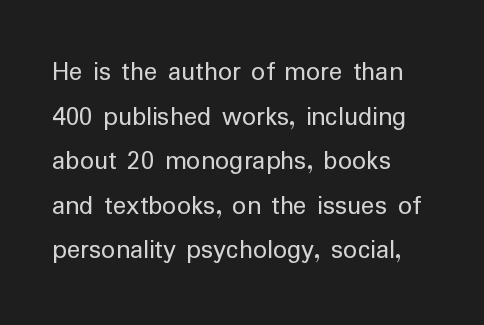
Reading down the column, the eye jumps a familiar distance to each next line. The setting favours the left margin, as ordinary paragraphs usually do. No italicization has been applied; the sample stays upright. Underlining? Definitely not there.
